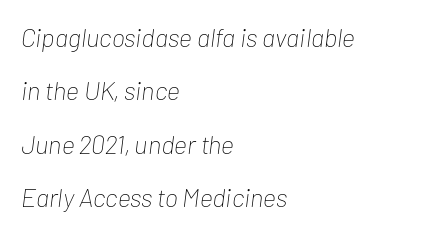
The image shows 26 px text type, italic (leaning right); set left-aligned, loose line spacing (2.05x), normal letter spacing, not underlined.
